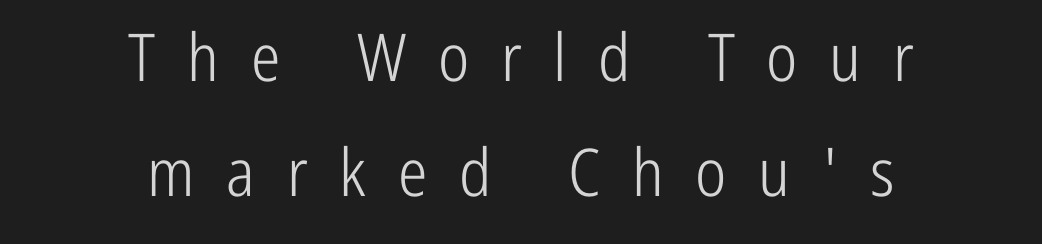
Q: Is the text bold? A: No.
Q: Is the text italic (slanted)? A: No, it is upright.
Q: Is the typeface a serif or a sans-serif typeface? A: Sans-serif.
Q: Is the text underlined? A: No.
Q: How is the paragraph aligned? A: Centered.
Q: Is the spacing between letters normal or unusually wide? A: Unusually wide.
Q: Width (condensed, normal, or wide)? A: Condensed.
Q: Stroke contrast? A: Low.
Q: x-height? A: Medium.
Q: Monospaced? A: No.
